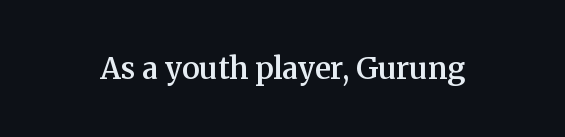
Note: serifs present on the glyphs. The letters advance in unequal steps, a hallmark of proportional type. The passage shown has conventional tracking throughout. Summary of weight: moderately heavy, a semibold. The area under the type is left untouched. A roman cut, with each character standing at attention.
